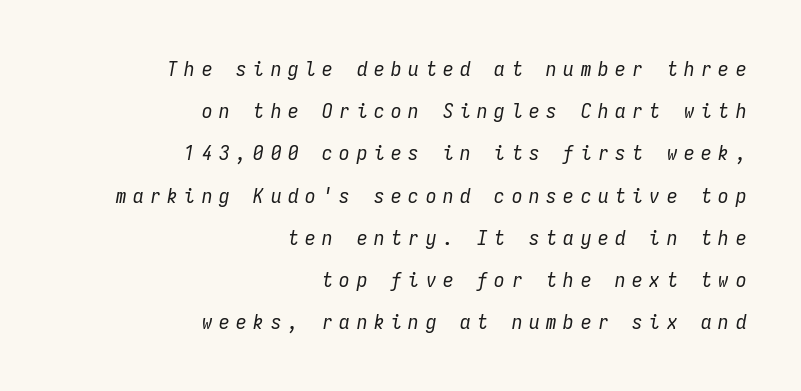
Q: Is the text bold? A: No.
Q: Is the text italic (slanted)? A: Yes, it leans right by about 9 degrees.
Q: Is the text underlined? A: No.
Q: How is the paragraph aligned? A: Right-aligned.
Q: Is the spacing between letters normal or unusually wide? A: Unusually wide.
Q: Is the spacing between lines tight, normal or loose? A: Loose.
